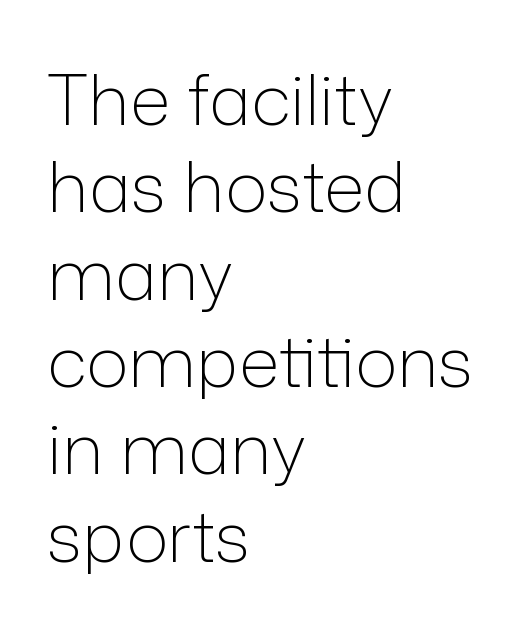
Q: Is the text bold? A: No.
Q: Is the text italic (slanted)? A: No, it is upright.
Q: Is the typeface a serif or a sans-serif typeface? A: Sans-serif.
Q: Is the text underlined? A: No.
Q: How is the paragraph aligned? A: Left-aligned.
Q: Is the spacing between letters normal or unusually wide? A: Normal.
Q: Width (condensed, normal, or wide)? A: Normal.
Q: Stroke contrast? A: Low.
Q: x-height? A: Medium.
Q: Monospaced? A: No.
